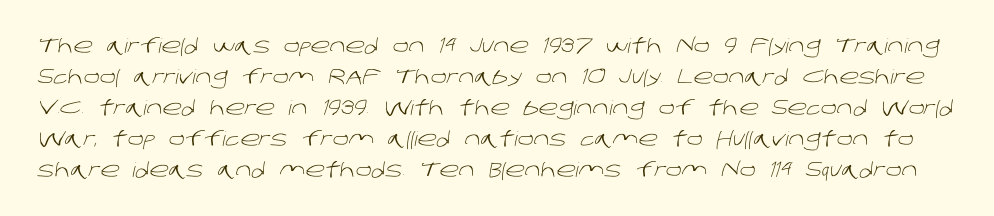
The line texture is even and compact thanks to regular tracking. In terms of leading, this rendering sits right in the middle. The gap between lines stays unmarked. The cut favours lightness, reaching ordinary text weight at its darkest.
